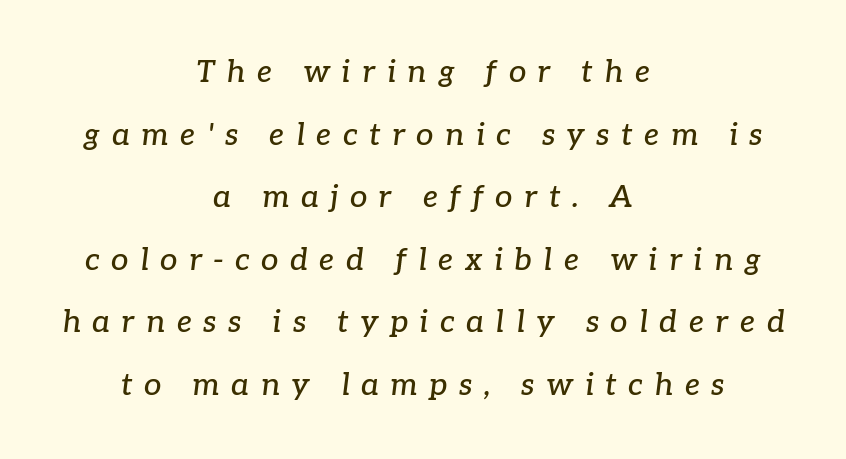
{"serif": "yes", "italic": "yes", "lean": "right", "slant_degrees": 7, "width": "normal", "stroke_contrast": "low", "x_height": "medium", "monospaced": "no", "underline": "no", "align": "center", "line_spacing": "loose", "line_spacing_ratio": 2.02, "letter_spacing": "wide", "letter_spacing_em": 0.37, "glyph_px": 31}
